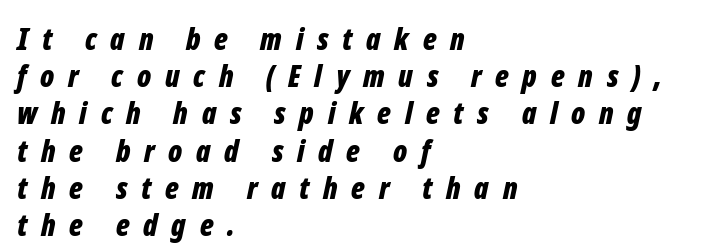
Q: Is the text bold? A: Yes.
Q: Is the text italic (slanted)? A: Yes, it leans right by about 12 degrees.
Q: Is the text underlined? A: No.
Q: How is the paragraph aligned? A: Left-aligned.
Q: Is the spacing between letters normal or unusually wide? A: Unusually wide.
Q: Width (condensed, normal, or wide)? A: Condensed.
Q: Stroke contrast? A: Low.
Q: x-height? A: Medium.
Q: Monospaced? A: No.
